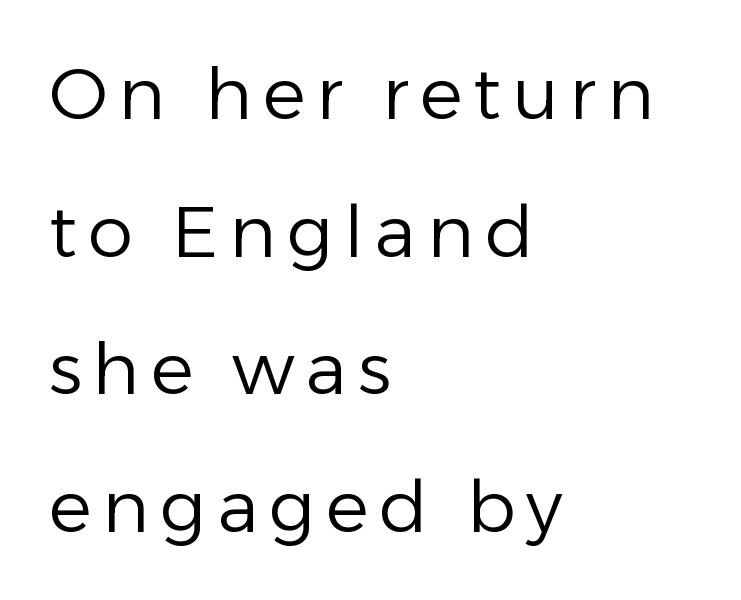
{"serif": "no", "italic": "no", "bold": "no", "weight": "regular", "width": "normal", "stroke_contrast": "low", "x_height": "medium", "monospaced": "no", "underline": "no", "align": "left", "line_spacing": "loose", "line_spacing_ratio": 1.91, "glyph_px": 72}
